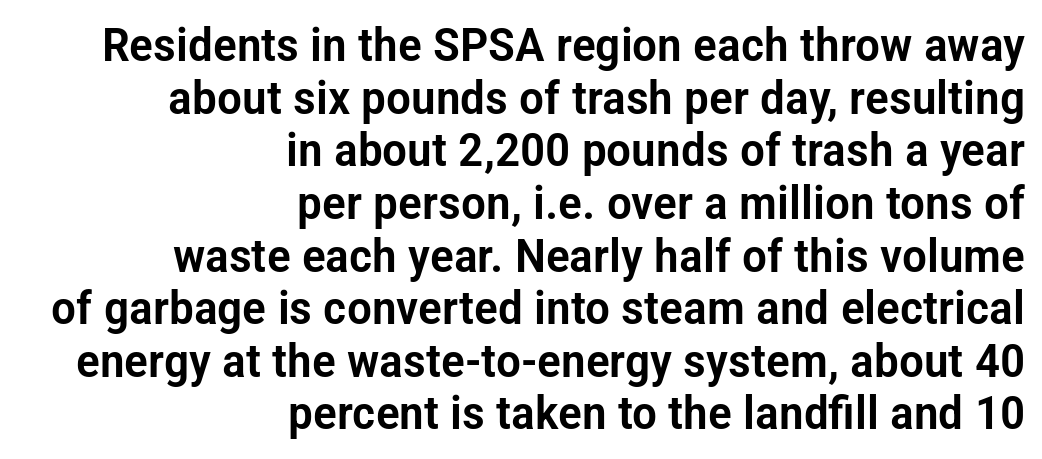
{"serif": "no", "italic": "no", "width": "condensed", "stroke_contrast": "low", "x_height": "medium", "monospaced": "no", "underline": "no", "align": "right", "line_spacing": "tight", "line_spacing_ratio": 1.12, "letter_spacing": "normal", "letter_spacing_em": 0.0, "glyph_px": 47}
